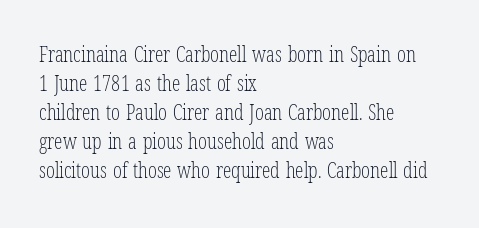
The image shows 21 px text type, upright; set left-aligned, normal line spacing (1.38x), normal letter spacing, not underlined.
